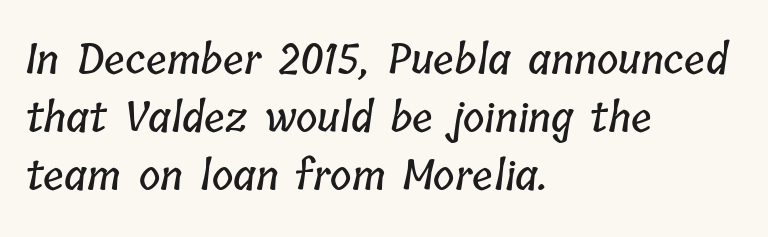
The image shows 41 px condensed type; set left-aligned, normal line spacing (1.42x), normal letter spacing, not underlined; low stroke contrast and a medium x-height.
